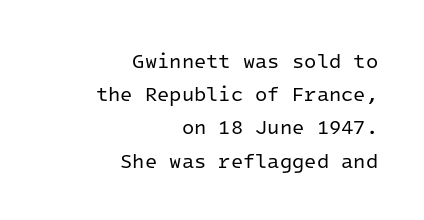
{"italic": "no", "bold": "no", "underline": "no", "align": "right", "line_spacing": "normal", "line_spacing_ratio": 1.66, "letter_spacing": "normal", "letter_spacing_em": 0.0, "glyph_px": 20}
